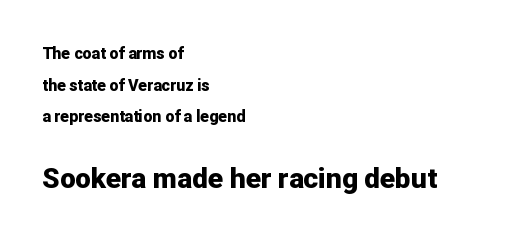
Line spacing here is loose. Left-aligned paragraph, ragged on the right. The face used here is rendered with its standard letterfit. The passage shown is typed in a proportional face where columns would drift.
